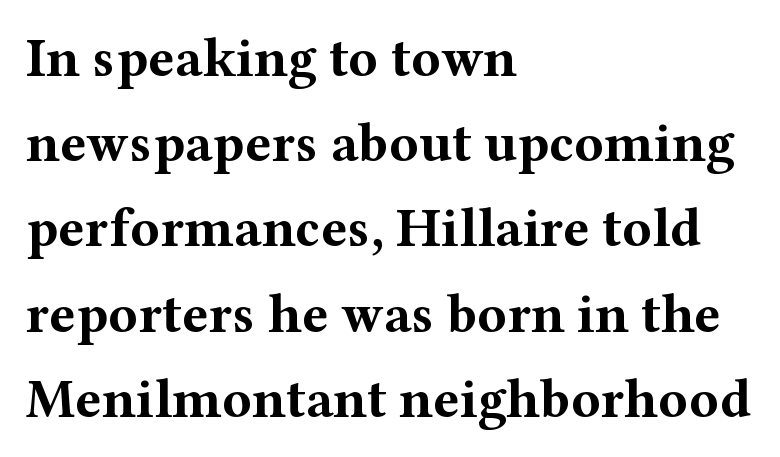
Q: Is the text bold? A: Yes.
Q: Is the text italic (slanted)? A: No, it is upright.
Q: Is the typeface a serif or a sans-serif typeface? A: Serif.
Q: Is the text underlined? A: No.
Q: How is the paragraph aligned? A: Left-aligned.
Q: Is the spacing between letters normal or unusually wide? A: Normal.
Q: Is the spacing between lines tight, normal or loose? A: Normal.
Q: Width (condensed, normal, or wide)? A: Wide.
Q: Stroke contrast? A: Medium.
Q: x-height? A: Medium.
Q: Monospaced? A: No.
